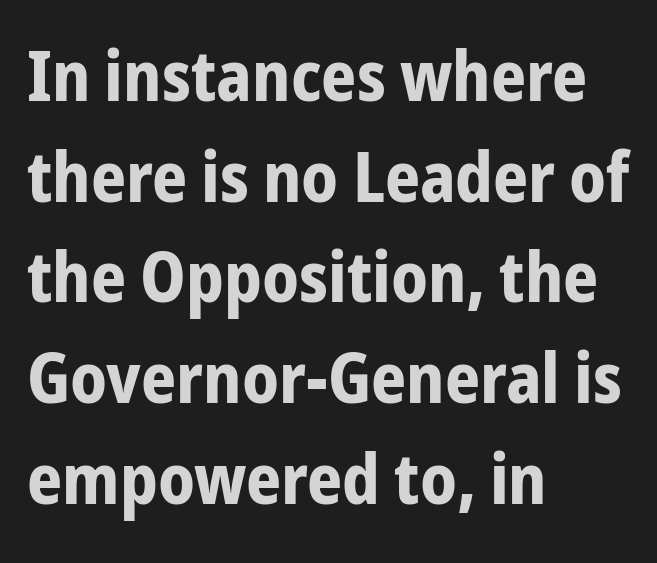
{"serif": "no", "italic": "no", "bold": "yes", "weight": "bold", "width": "condensed", "stroke_contrast": "low", "x_height": "medium", "monospaced": "no", "underline": "no", "align": "left", "line_spacing": "normal", "line_spacing_ratio": 1.46, "letter_spacing": "normal", "letter_spacing_em": 0.0, "glyph_px": 69}
